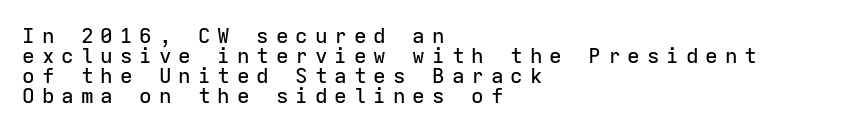
Q: Is the text italic (slanted)? A: No, it is upright.
Q: Is the text underlined? A: No.
Q: How is the paragraph aligned? A: Left-aligned.
Q: Is the spacing between letters normal or unusually wide? A: Unusually wide.
Q: Is the spacing between lines tight, normal or loose? A: Tight.
